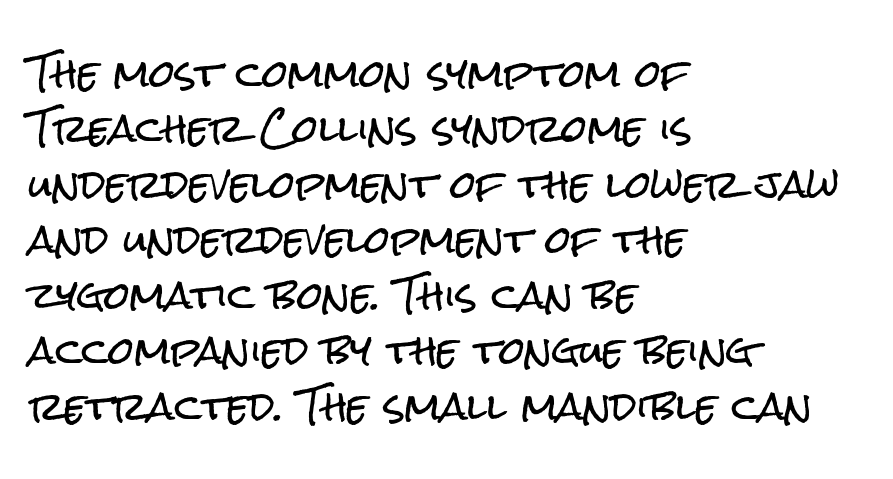
{"serif": "no", "italic": "no", "width": "condensed", "stroke_contrast": "low", "x_height": "medium", "monospaced": "no", "underline": "no", "align": "left", "line_spacing": "normal", "line_spacing_ratio": 1.5, "letter_spacing": "normal", "letter_spacing_em": 0.0, "glyph_px": 37}
